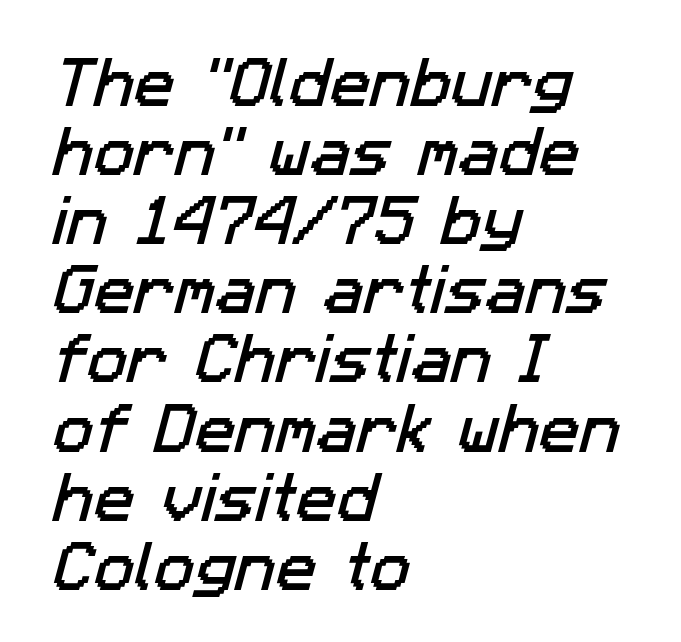
Type without underlining. Leading: standard. The passage is arranged the way most books set body copy — flush left. The horizontal fit of the characters is conventional and even. The text was rendered using a sans face with plain stroke endings.
